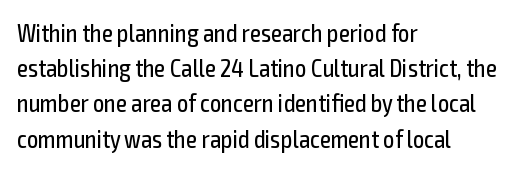
{"italic": "no", "bold": "no", "underline": "no", "align": "left", "line_spacing": "normal", "line_spacing_ratio": 1.41, "letter_spacing": "normal", "letter_spacing_em": 0.0, "glyph_px": 25}
